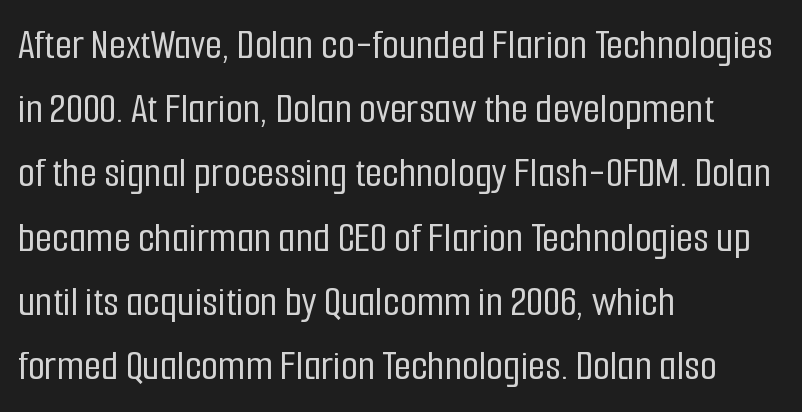
The image shows 44 px condensed sans-serif type, upright; set left-aligned, normal line spacing (1.46x), normal letter spacing, not underlined; low stroke contrast and a medium x-height.
